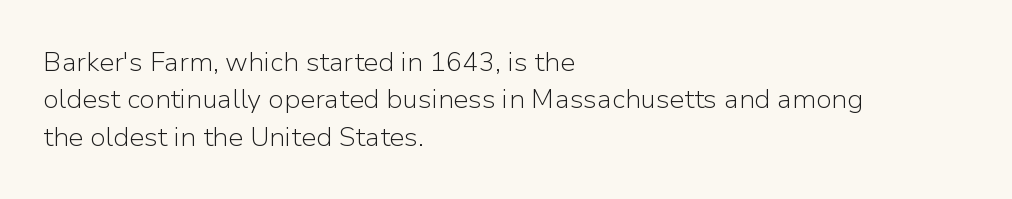
Interline gaps are of average width in this sample. Inter-character spacing is left at the font's built-in metrics. If you drew a line through each stem, it would be perfectly vertical. Words float on clear page, feet unadorned. Each line starts at the same left margin while the right side varies.
